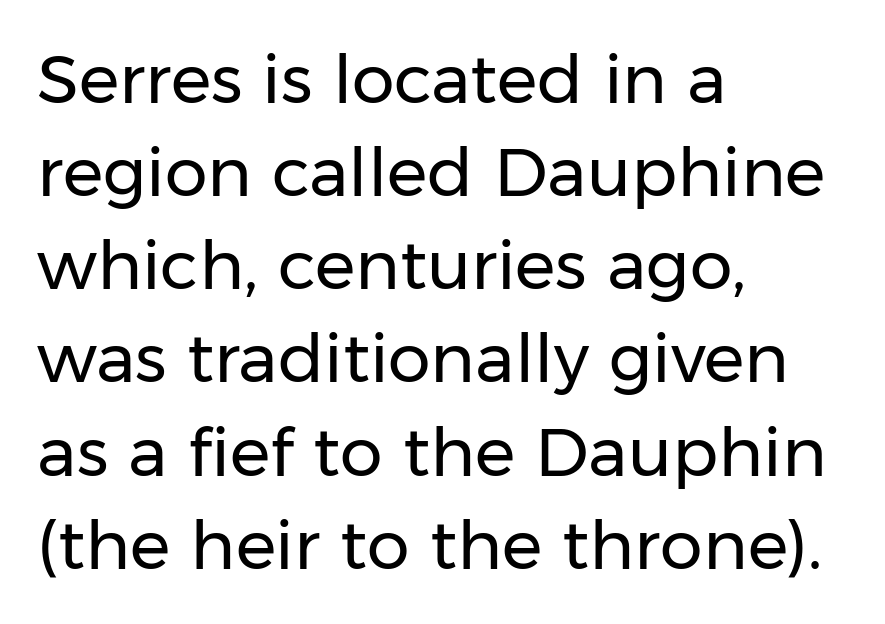
Q: Is the text bold? A: No.
Q: Is the text italic (slanted)? A: No, it is upright.
Q: Is the typeface a serif or a sans-serif typeface? A: Sans-serif.
Q: Is the text underlined? A: No.
Q: How is the paragraph aligned? A: Left-aligned.
Q: Is the spacing between letters normal or unusually wide? A: Normal.
Q: Is the spacing between lines tight, normal or loose? A: Normal.
Q: Width (condensed, normal, or wide)? A: Normal.
Q: Stroke contrast? A: Low.
Q: x-height? A: Medium.
Q: Monospaced? A: No.
